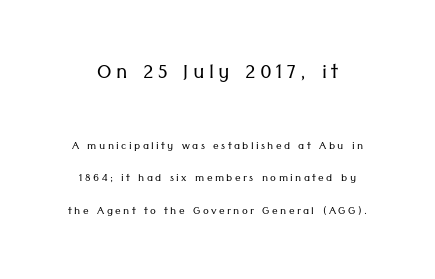
{"italic": "no", "bold": "no", "underline": "no", "line_spacing": "loose", "line_spacing_ratio": 2.31, "larger_block": "first", "size_ratio": 1.86, "glyph_px": 26}
